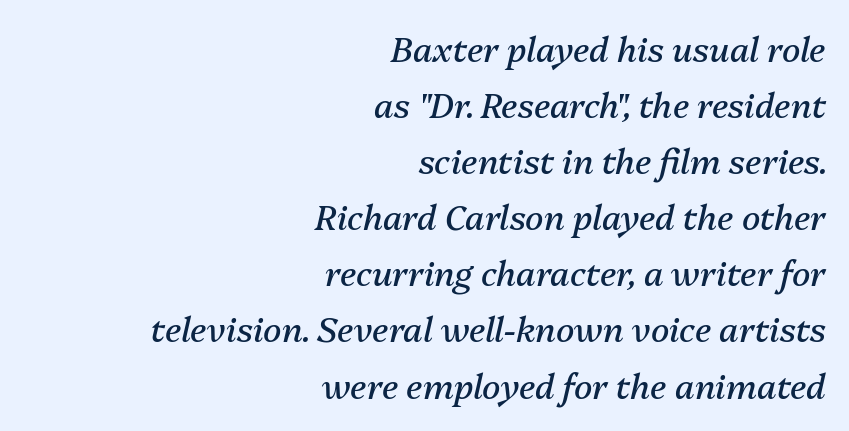
One glance says typical: line gaps are just what's usual. Observe the lean: these are italic letterforms. The lines in this sample share a right terminus and differ only in where they begin. This sample has the flowing, uneven cadence of proportional lettering.
